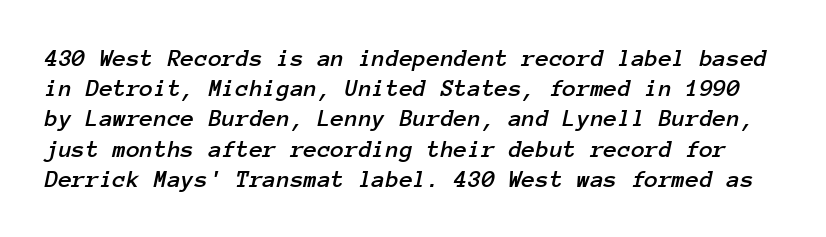
{"italic": "yes", "lean": "right", "slant_degrees": 12, "underline": "no", "line_spacing_ratio": 1.21, "letter_spacing": "normal", "letter_spacing_em": 0.0, "glyph_px": 25}
